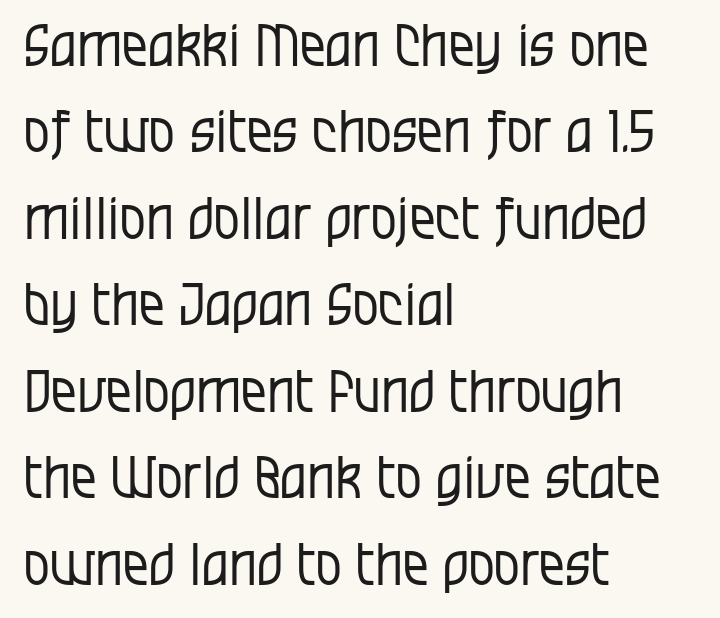
The weight would be labelled regular, book, light, or lighter still. Every character sits straight up, as roman type does. Just letters on the line, the space beneath them empty. Compared with a centered layout, this one pins lines to the left instead.
